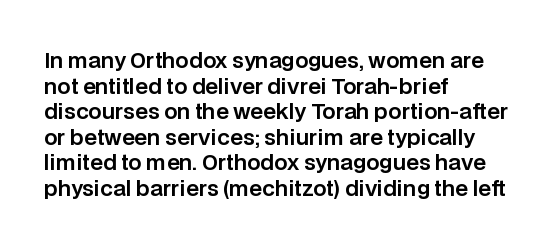
Line beginnings align vertically; line endings do not. Posture: vertical. A typesetter would call this zero additional tracking. The baseline area is clear.
